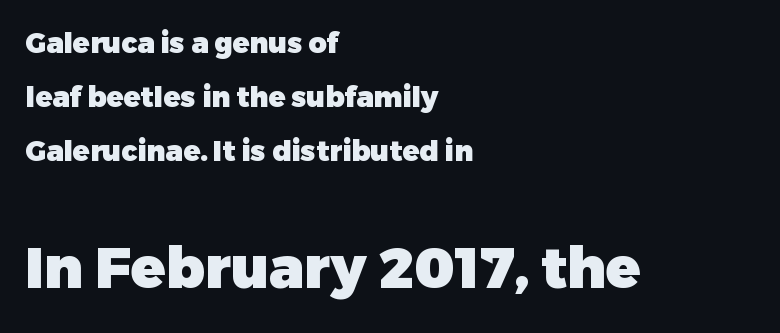
{"serif": "no", "italic": "no", "bold": "yes", "weight": "heavy", "width": "normal", "stroke_contrast": "low", "x_height": "medium", "monospaced": "no", "underline": "no", "align": "left", "line_spacing": "loose", "line_spacing_ratio": 1.92, "letter_spacing": "normal", "letter_spacing_em": 0.0, "larger_block": "second", "size_ratio": 2.04, "glyph_px": 57}
